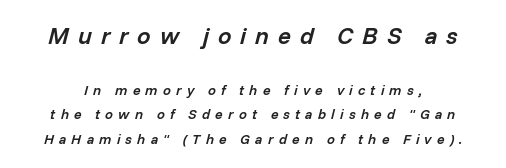
A fair bit of extra ink — the face is semibold, not bold. In terms of letterspacing, this is a distinctly airy, spread setting. The lettering tilts uniformly, giving the passage an italic look. Unmarked baselines from the first word to the last.
